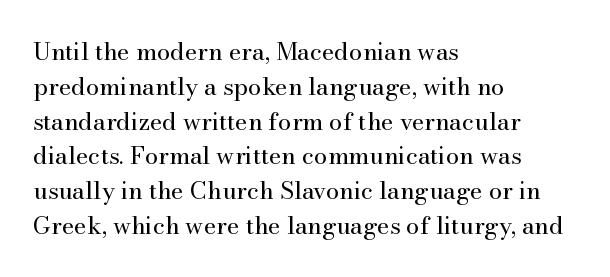
The image shows 24 px text type, upright; set left-aligned, normal line spacing (1.45x), normal letter spacing, not underlined.
